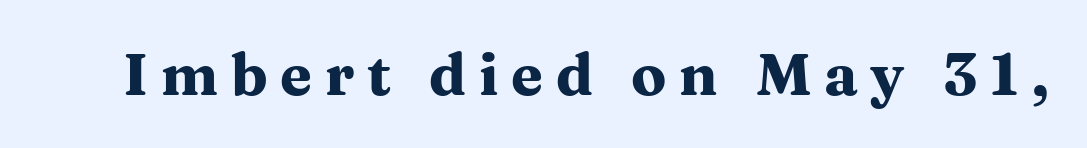
A typesetter would mark this as roman, not italic. Observe the wide spacing: letters keep a clear distance from each other. The face used here is proportionally spaced, like ordinary book or web type. Stroke terminals: seriffed. Stroke thickness is high; the sample reads as a true bold.
